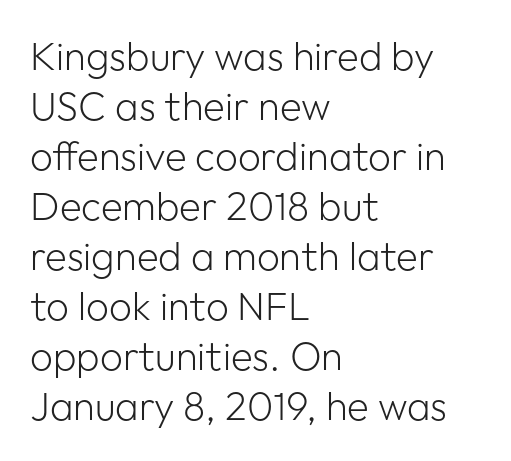
No letter is thick-stroked: the sample isn't bold. A clean baseline with only descenders dipping below it. A normal amount of white space separates one row of letters from the next. Leftover space on each line is placed entirely after the last word. There is no visible air inserted between adjacent glyphs. Ordinary non-slanted type is in use.
